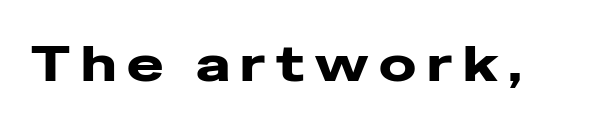
{"serif": "no", "italic": "no", "width": "wide", "stroke_contrast": "low", "x_height": "medium", "monospaced": "no", "underline": "no", "letter_spacing": "wide", "letter_spacing_em": 0.22, "glyph_px": 49}
